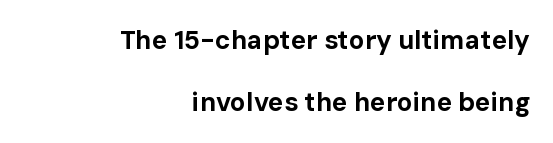
Does the weight exceed regular? Yes, all the way to bold. The lettering holds an erect, upright posture throughout. The rendering keeps characters at their native spacing. Nobody drew a line under any word here.
